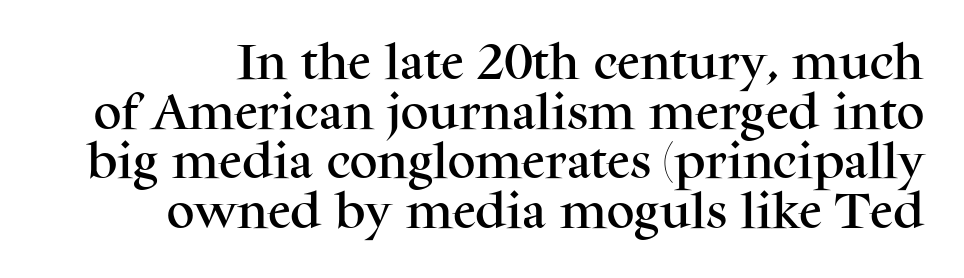
Q: Is the text italic (slanted)? A: No, it is upright.
Q: Is the typeface a serif or a sans-serif typeface? A: Serif.
Q: Is the text underlined? A: No.
Q: Is the spacing between letters normal or unusually wide? A: Normal.
Q: Is the spacing between lines tight, normal or loose? A: Normal.
Q: Width (condensed, normal, or wide)? A: Normal.
Q: Stroke contrast? A: Medium.
Q: x-height? A: Medium.
Q: Monospaced? A: No.
